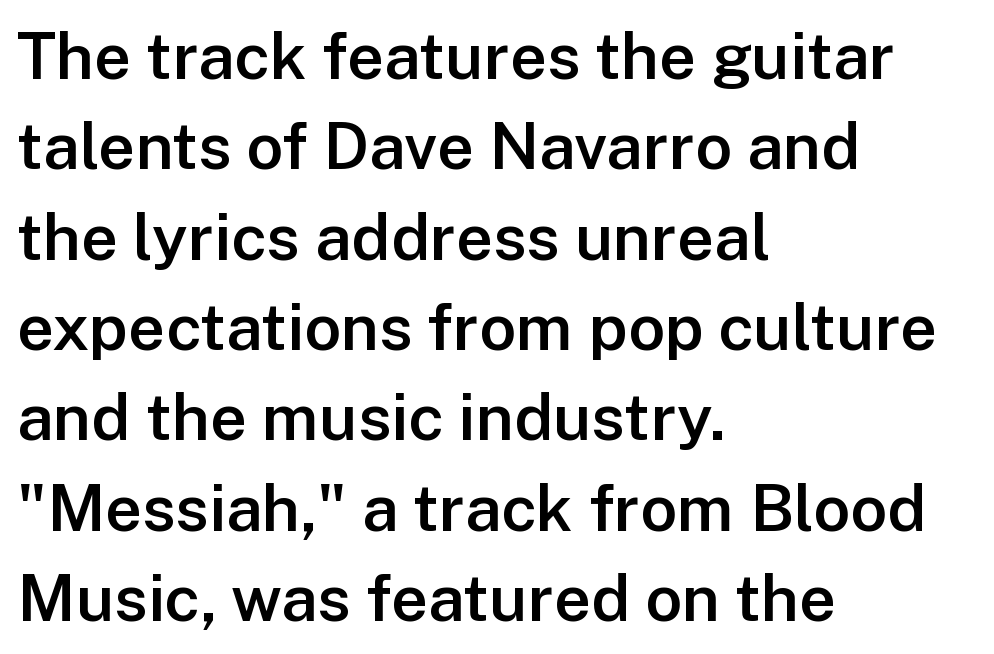
{"serif": "no", "italic": "no", "bold": "semi", "weight": "semibold", "width": "normal", "stroke_contrast": "low", "x_height": "medium", "monospaced": "no", "underline": "no", "align": "left", "line_spacing": "normal", "line_spacing_ratio": 1.39, "letter_spacing": "normal", "letter_spacing_em": 0.0, "glyph_px": 65}
